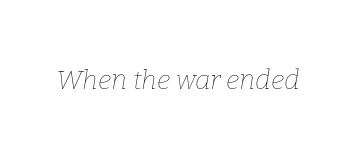
The image shows 27 px text type, italic (leaning right); set normal letter spacing, not underlined.
